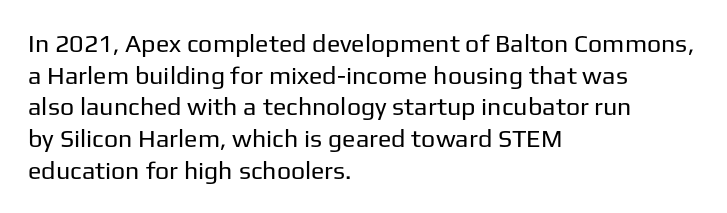
{"italic": "no", "bold": "no", "underline": "no", "align": "left", "line_spacing": "normal", "line_spacing_ratio": 1.27, "letter_spacing": "normal", "letter_spacing_em": 0.0, "glyph_px": 25}
